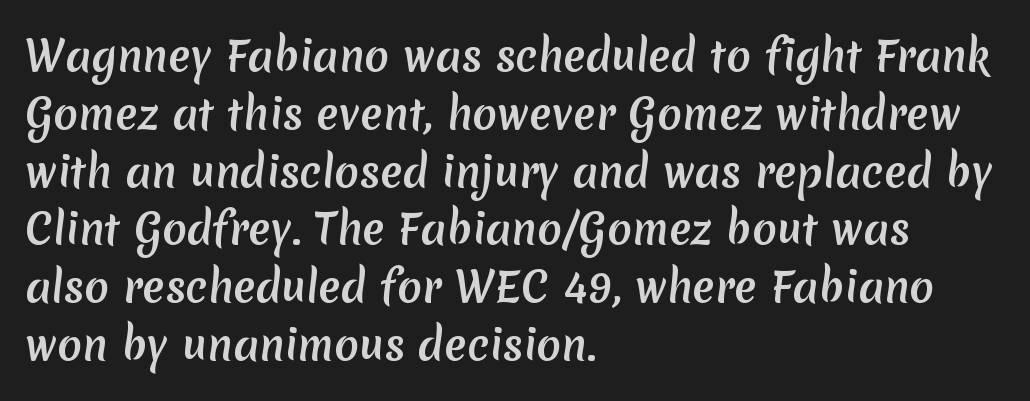
The image shows 41 px sans-serif type; set left-aligned, normal line spacing (1.41x), normal letter spacing, not underlined; medium stroke contrast and a medium x-height.
